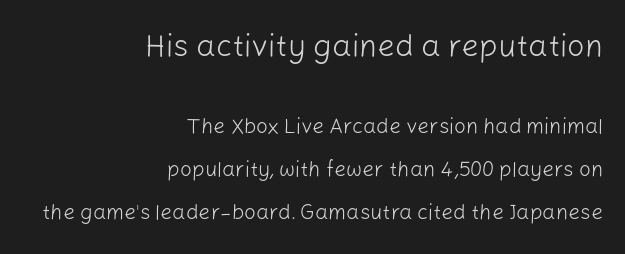
Q: Is the text bold? A: No.
Q: Is the text italic (slanted)? A: No, it is upright.
Q: Is the typeface a serif or a sans-serif typeface? A: Sans-serif.
Q: Is the text underlined? A: No.
Q: How is the paragraph aligned? A: Right-aligned.
Q: Is the spacing between letters normal or unusually wide? A: Normal.
Q: Is the spacing between lines tight, normal or loose? A: Loose.
Q: Which block of text is set in a larger size, the first (top) or the second (bottom)? A: The first (top) one.
Q: Width (condensed, normal, or wide)? A: Normal.
Q: Stroke contrast? A: Low.
Q: x-height? A: Medium.
Q: Monospaced? A: No.
